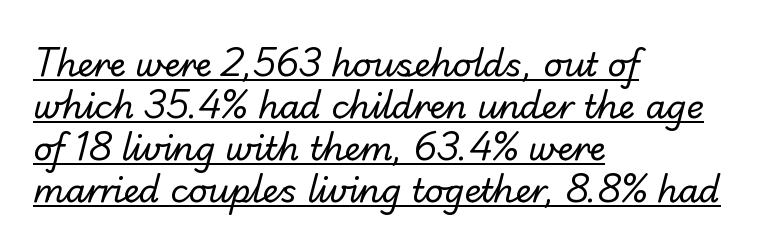
The image shows 33 px regular-weight sans-serif type; set left-aligned, normal line spacing (1.27x), normal letter spacing, underlined; low stroke contrast and a small x-height.
